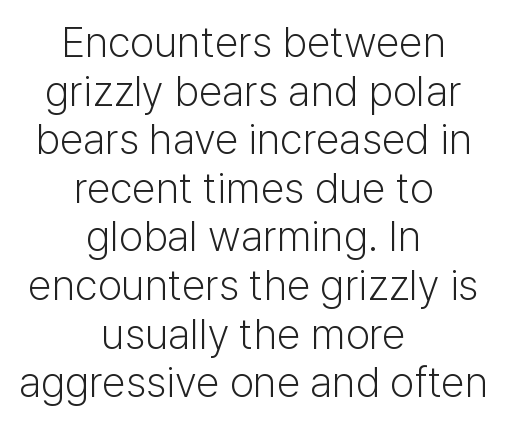
The image shows 43 px light sans-serif type, upright; set centered, tight line spacing (1.13x), normal letter spacing, not underlined; low stroke contrast and a medium x-height.
